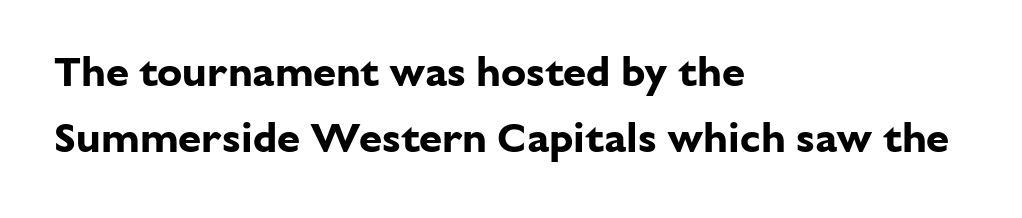
The letters stand upright; this is a roman face. Summary of weight: heavy, a full bold. The tracking reads as untouched default to a designer's eye. Every row of glyphs begins at an identical x-position on the left.
